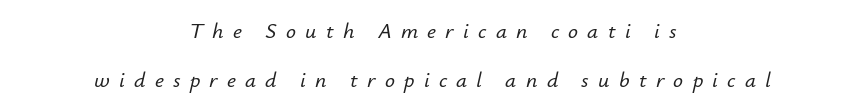
The strip under each line holds only bare page. The glyphs look as if they've been sheared to an angle. What's the leading like? Stretched, with rows far apart. Horizontal alignment here is central, giving a formal, balanced look. Tracking here is generous; glyphs stand well apart from one another.
